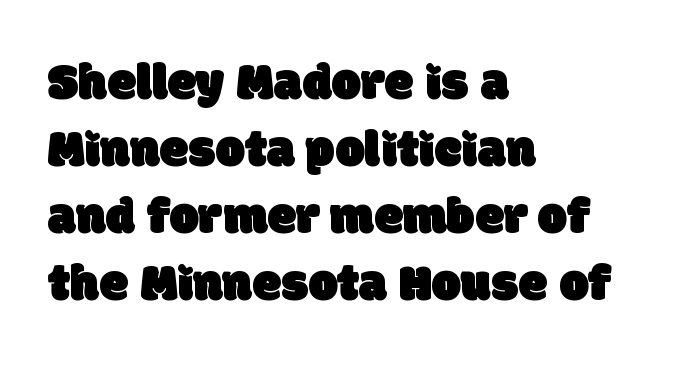
Q: Is the typeface a serif or a sans-serif typeface? A: Sans-serif.
Q: Is the text underlined? A: No.
Q: How is the paragraph aligned? A: Left-aligned.
Q: Is the spacing between letters normal or unusually wide? A: Normal.
Q: Is the spacing between lines tight, normal or loose? A: Normal.
Q: Width (condensed, normal, or wide)? A: Normal.
Q: Stroke contrast? A: Low.
Q: x-height? A: Large.
Q: Monospaced? A: No.
